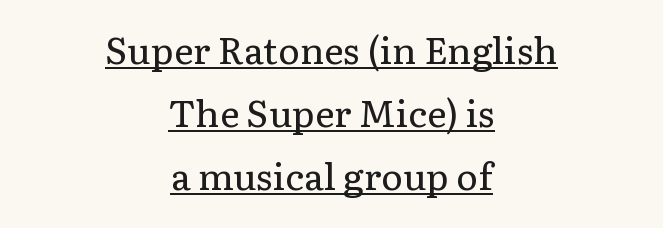
The designer went with a serif here, giving each stem small feet. Evenly set lines give the paragraph a standard silhouette. You could not count columns in this text — the font is proportionally spaced. Underlined type. Horizontally, the lines are justified to the midpoint only. Tall strokes in this sample are plumb rather than angled.
